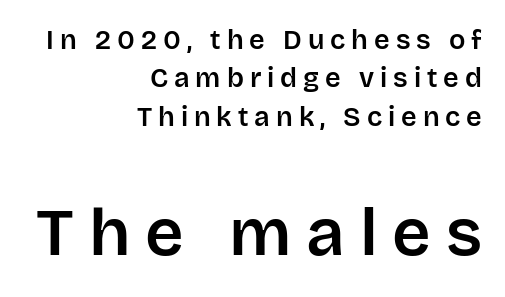
The image shows 67 px sans-serif type, upright; set right-aligned, normal line spacing (1.42x), unusually wide letter spacing (+0.22 em), not underlined; the second (bottom) block is 2.48x larger; low stroke contrast and a large x-height.
